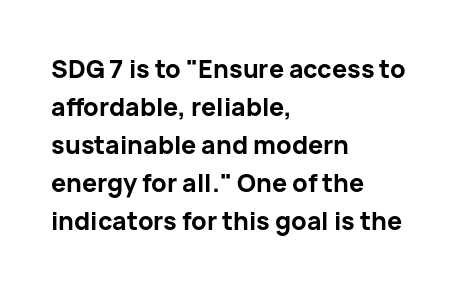
Leftover space on each line is placed entirely after the last word. Normally led — the rows are evenly, conventionally spaced. Type without underlining. Here the glyphs are tracked normally, forming tight word shapes.
